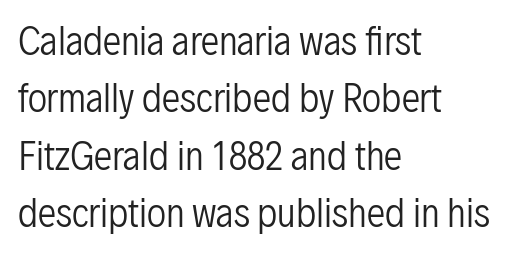
The image shows 37 px regular-weight, condensed sans-serif type, upright; set left-aligned, normal line spacing (1.55x), normal letter spacing, not underlined; low stroke contrast and a medium x-height.
